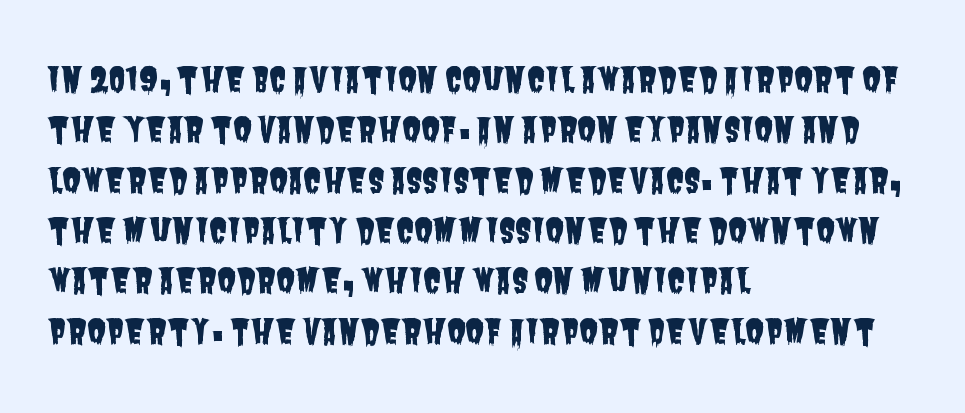
The image shows 34 px condensed sans-serif type; set left-aligned, normal line spacing (1.48x), normal letter spacing, not underlined; low stroke contrast and a large x-height.
